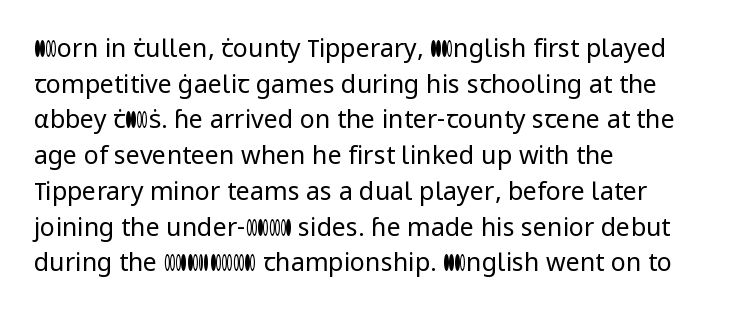
Q: Is the text bold? A: No.
Q: Is the text italic (slanted)? A: No, it is upright.
Q: Is the text underlined? A: No.
Q: How is the paragraph aligned? A: Left-aligned.
Q: Is the spacing between letters normal or unusually wide? A: Normal.
Q: Is the spacing between lines tight, normal or loose? A: Normal.
